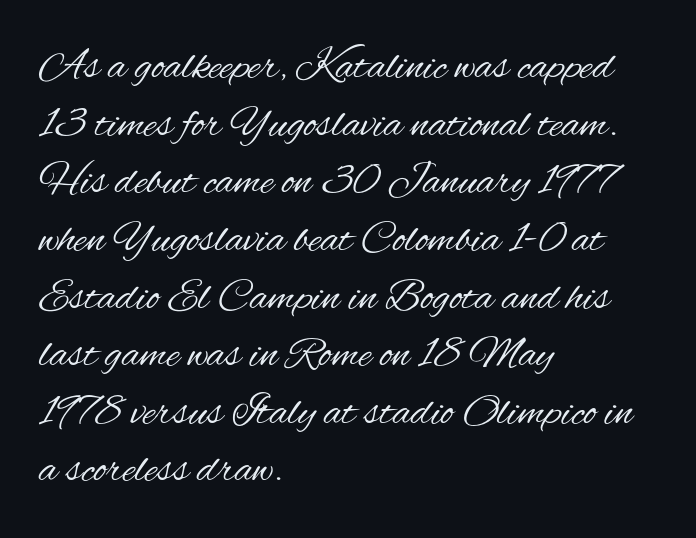
{"serif": "no", "bold": "no", "weight": "regular", "width": "condensed", "stroke_contrast": "medium", "x_height": "small", "monospaced": "no", "underline": "no", "align": "left", "line_spacing": "normal", "line_spacing_ratio": 1.31, "letter_spacing": "normal", "letter_spacing_em": 0.0, "glyph_px": 44}
